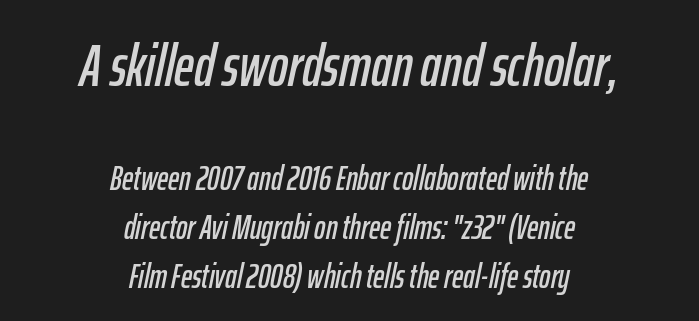
Which margin do the lines hug? Neither — every line sits in the middle. Here the glyphs are tracked normally, forming tight word shapes. If you squint, the top block still reads clearly — it's the larger of the two. Lines of text with bare space underneath. Style check: oblique. Looks like regular typesetting: each glyph gets only the width it needs.
